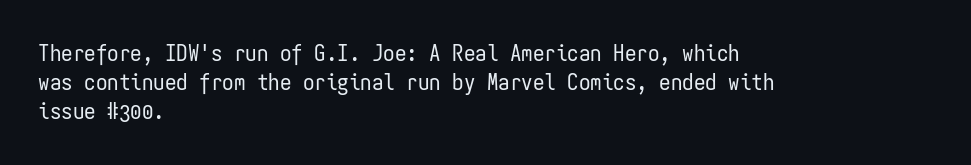
{"italic": "no", "bold": "no", "underline": "no", "align": "left", "line_spacing": "normal", "line_spacing_ratio": 1.27, "letter_spacing": "normal", "letter_spacing_em": 0.0, "glyph_px": 23}
